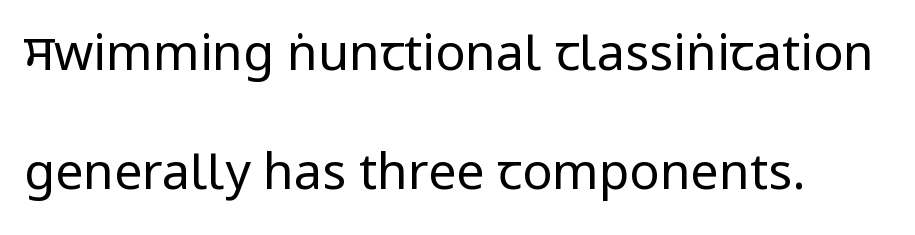
Q: Is the text bold? A: No.
Q: Is the text italic (slanted)? A: No, it is upright.
Q: Is the typeface a serif or a sans-serif typeface? A: Sans-serif.
Q: Is the text underlined? A: No.
Q: Is the spacing between letters normal or unusually wide? A: Normal.
Q: Is the spacing between lines tight, normal or loose? A: Loose.
Q: Width (condensed, normal, or wide)? A: Condensed.
Q: Stroke contrast? A: Low.
Q: x-height? A: Large.
Q: Monospaced? A: No.
